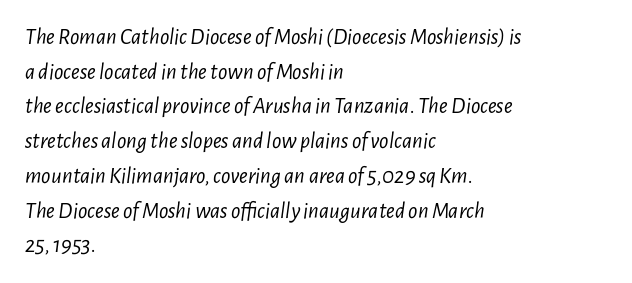
Q: Is the text bold? A: No.
Q: Is the text italic (slanted)? A: Yes, it leans right by about 7 degrees.
Q: Is the text underlined? A: No.
Q: How is the paragraph aligned? A: Left-aligned.
Q: Is the spacing between letters normal or unusually wide? A: Normal.
Q: Is the spacing between lines tight, normal or loose? A: Normal.
